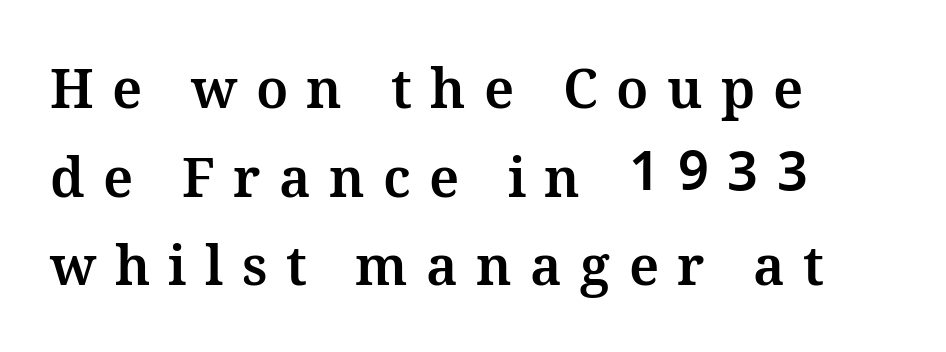
The axis of the letterforms is exactly vertical. Has an underline been added? It has not. Teacher's note: observe the even left margin — that is flush-left alignment. This sample keeps an unexceptional amount of space between lines. These lines have a slow, spaced-out rhythm from letter to letter. Spacing verdict: proportional, widths tailored to each character.
